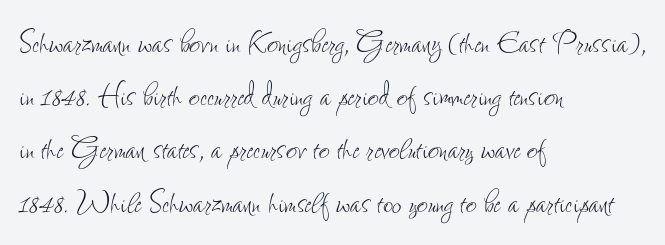
Which margin do the lines hug? The left one — the right edge is uneven. Leading matches the norm, producing a regular column. No heavy texture on the line: the type isn't bold.
